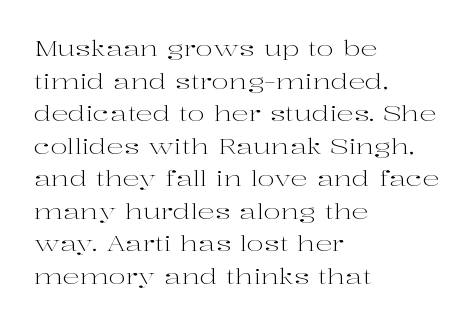
The image shows 21 px text type, upright; set left-aligned, normal line spacing (1.55x), normal letter spacing, not underlined.
